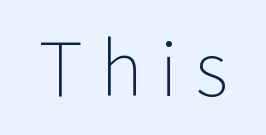
Q: Is the text bold? A: No.
Q: Is the text italic (slanted)? A: No, it is upright.
Q: Is the typeface a serif or a sans-serif typeface? A: Sans-serif.
Q: Is the text underlined? A: No.
Q: Is the spacing between letters normal or unusually wide? A: Unusually wide.
Q: Width (condensed, normal, or wide)? A: Normal.
Q: Stroke contrast? A: Low.
Q: x-height? A: Medium.
Q: Monospaced? A: No.
